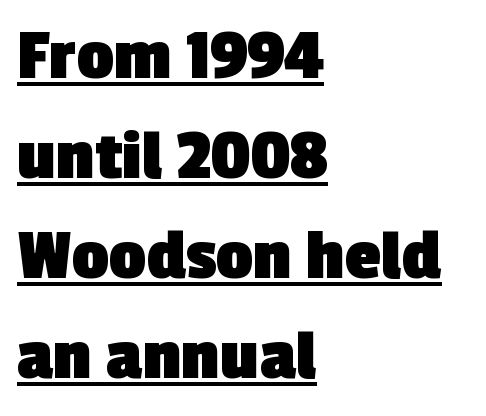
{"serif": "no", "bold": "yes", "weight": "heavy", "width": "normal", "x_height": "medium", "monospaced": "no", "underline": "yes", "align": "left", "line_spacing": "normal", "line_spacing_ratio": 1.37, "letter_spacing": "normal", "letter_spacing_em": 0.0, "glyph_px": 73}
